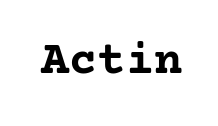
The image shows 47 px semibold serif type, upright; set normal letter spacing, not underlined; low stroke contrast and a medium x-height.
